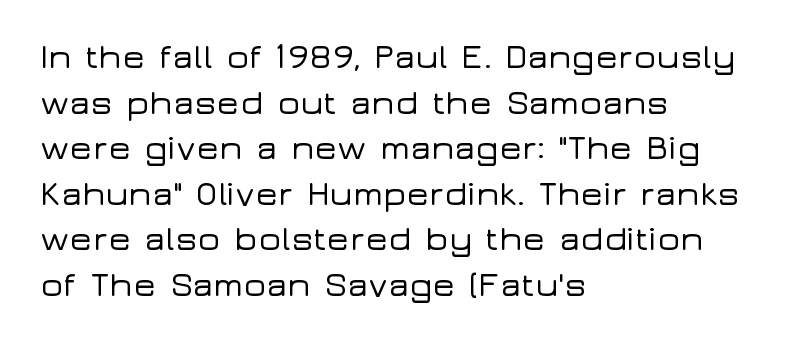
The image shows 34 px wide sans-serif type, upright; set left-aligned, normal line spacing (1.34x), normal letter spacing, not underlined; low stroke contrast and a medium x-height.
